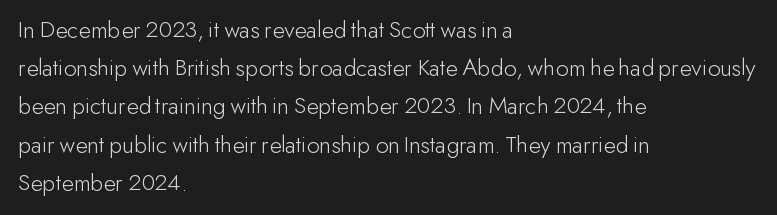
The image shows 25 px text type, upright; set left-aligned, normal line spacing (1.53x), normal letter spacing, not underlined.
